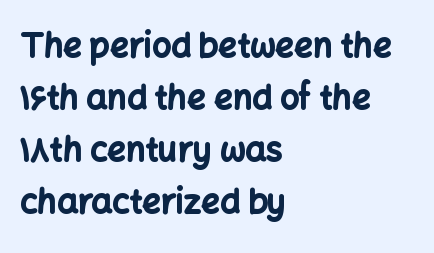
The image shows 33 px bold sans-serif type, upright; set left-aligned, normal line spacing (1.58x), normal letter spacing, not underlined; low stroke contrast and a medium x-height.
